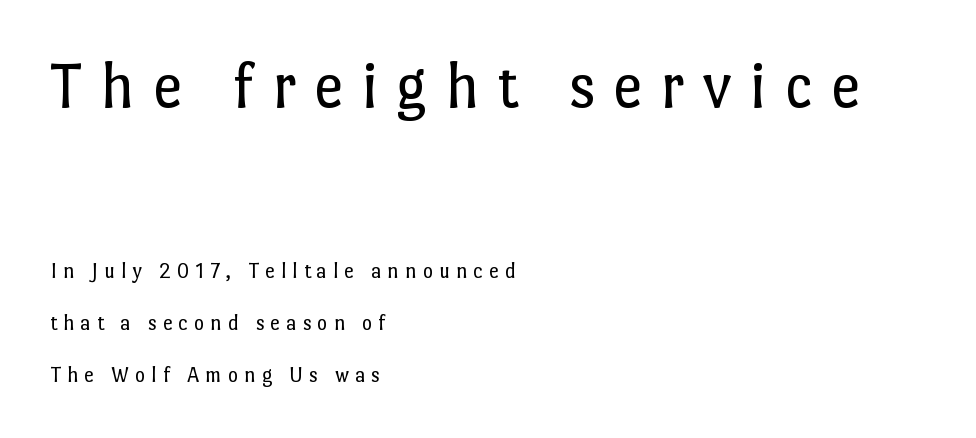
{"italic": "no", "bold": "no", "weight": "regular", "width": "normal", "stroke_contrast": "low", "x_height": "medium", "monospaced": "no", "underline": "no", "align": "left", "line_spacing": "loose", "line_spacing_ratio": 2.37, "letter_spacing": "wide", "letter_spacing_em": 0.27, "larger_block": "first", "size_ratio": 3.0, "glyph_px": 66}
